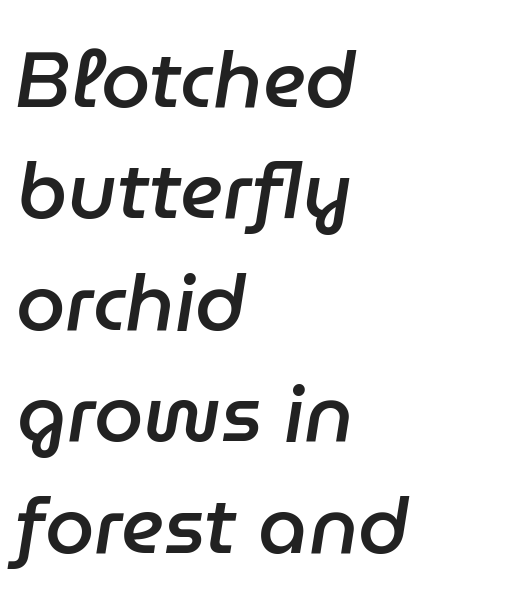
Q: Is the text bold? A: Semi-bold.
Q: Is the text italic (slanted)? A: Yes, it leans right by about 9 degrees.
Q: Is the text underlined? A: No.
Q: How is the paragraph aligned? A: Left-aligned.
Q: Is the spacing between letters normal or unusually wide? A: Normal.
Q: Is the spacing between lines tight, normal or loose? A: Normal.
Q: Width (condensed, normal, or wide)? A: Normal.
Q: Stroke contrast? A: Low.
Q: x-height? A: Medium.
Q: Monospaced? A: No.
